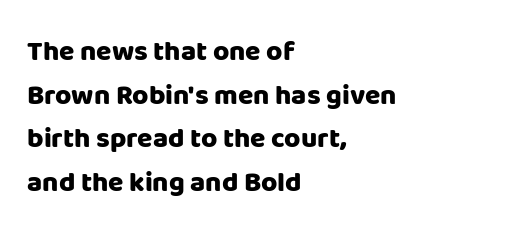
Q: Is the text bold? A: Yes.
Q: Is the text italic (slanted)? A: No, it is upright.
Q: Is the typeface a serif or a sans-serif typeface? A: Sans-serif.
Q: Is the text underlined? A: No.
Q: How is the paragraph aligned? A: Left-aligned.
Q: Is the spacing between letters normal or unusually wide? A: Normal.
Q: Is the spacing between lines tight, normal or loose? A: Normal.
Q: Width (condensed, normal, or wide)? A: Normal.
Q: Stroke contrast? A: Low.
Q: x-height? A: Large.
Q: Monospaced? A: No.
